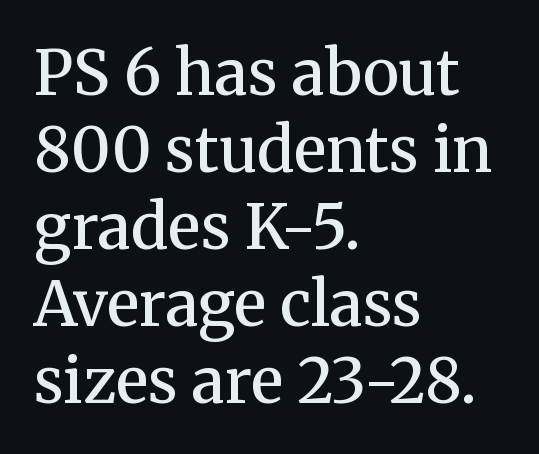
The image shows 62 px semibold serif type, upright; set left-aligned, line spacing 1.24x, normal letter spacing, not underlined; medium stroke contrast and a medium x-height.
